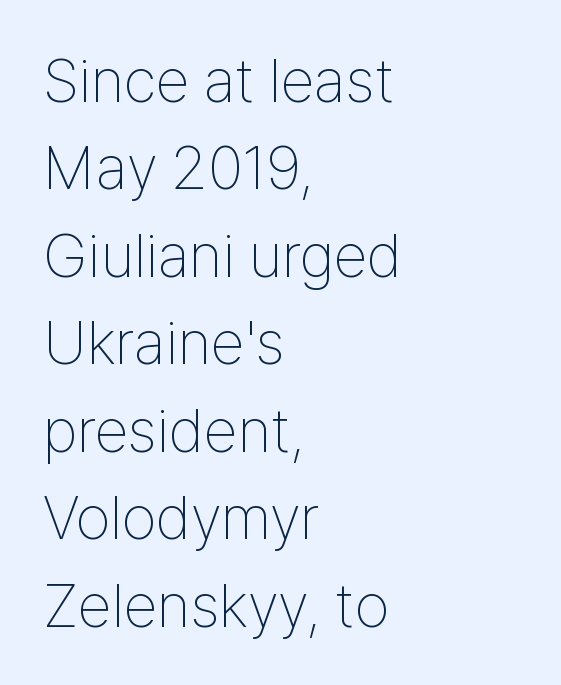
The image shows 62 px thin, condensed sans-serif type, upright; set left-aligned, normal line spacing (1.41x), normal letter spacing, not underlined; low stroke contrast and a medium x-height.
